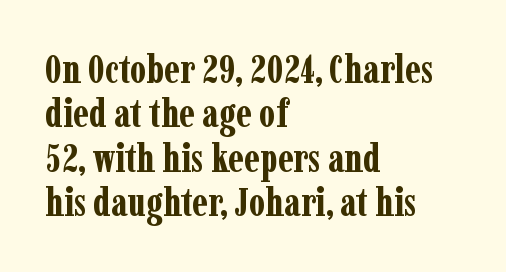
{"serif": "yes", "italic": "no", "bold": "yes", "weight": "bold", "width": "condensed", "stroke_contrast": "low", "x_height": "medium", "monospaced": "no", "underline": "no", "align": "left", "line_spacing": "tight", "line_spacing_ratio": 1.14, "letter_spacing": "normal", "letter_spacing_em": 0.0, "glyph_px": 39}
